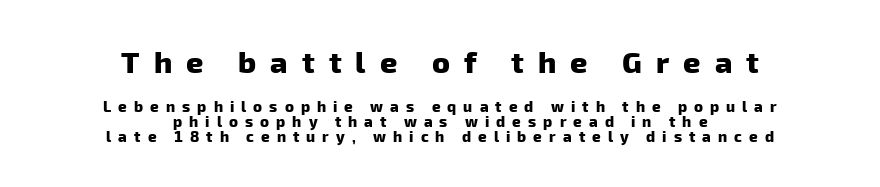
{"serif": "no", "bold": "yes", "weight": "heavy", "width": "normal", "stroke_contrast": "low", "x_height": "medium", "monospaced": "no", "underline": "no", "align": "center", "line_spacing": "tight", "line_spacing_ratio": 1.0, "letter_spacing": "wide", "letter_spacing_em": 0.47, "larger_block": "first", "size_ratio": 2.0, "glyph_px": 30}
